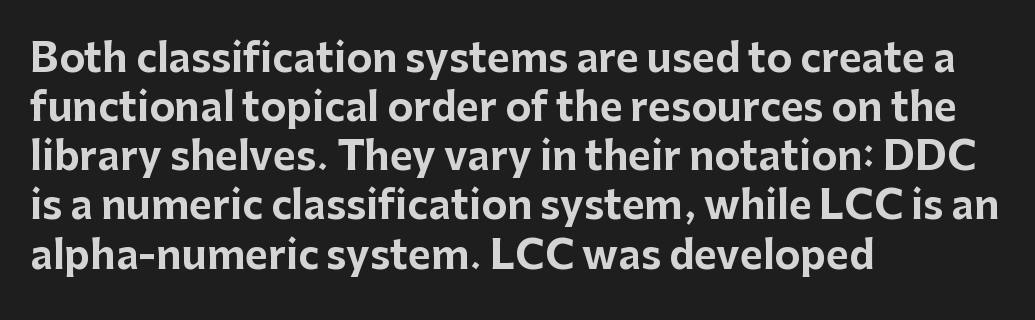
{"serif": "no", "italic": "no", "bold": "yes", "weight": "bold", "width": "normal", "stroke_contrast": "low", "x_height": "medium", "monospaced": "no", "underline": "no", "align": "left", "line_spacing": "normal", "line_spacing_ratio": 1.26, "letter_spacing": "normal", "letter_spacing_em": 0.0, "glyph_px": 39}
